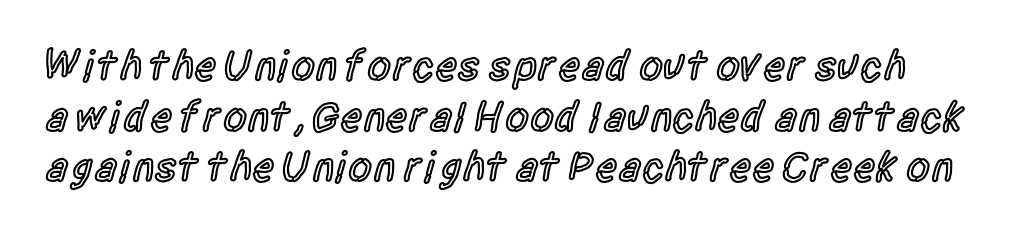
Between one letter and the next there's only the usual sliver of space. The specimen omits any rule beneath the text block's lines. The face used here is proportionally spaced, like ordinary book or web type. Stroke thickness is moderately raised; the sample reads as semibold. The characters display no serif detailing; their extremities are plain.
